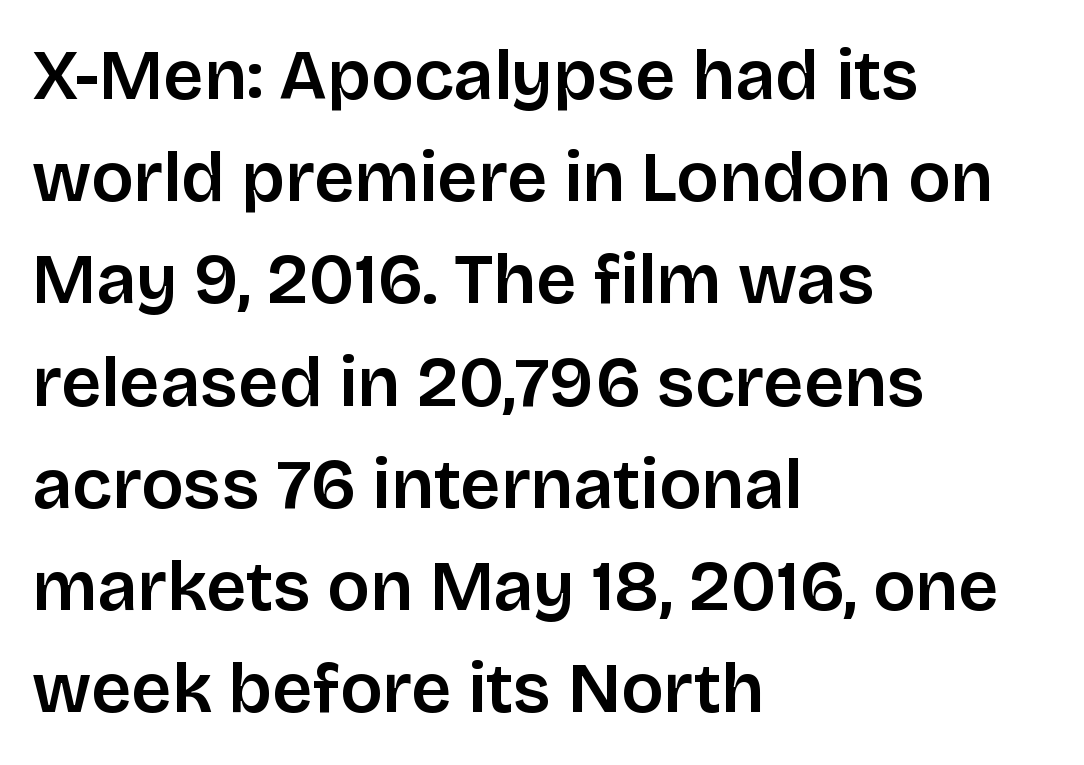
Q: Is the text bold? A: Semi-bold.
Q: Is the text italic (slanted)? A: No, it is upright.
Q: Is the typeface a serif or a sans-serif typeface? A: Sans-serif.
Q: Is the text underlined? A: No.
Q: How is the paragraph aligned? A: Left-aligned.
Q: Is the spacing between letters normal or unusually wide? A: Normal.
Q: Is the spacing between lines tight, normal or loose? A: Normal.
Q: Width (condensed, normal, or wide)? A: Normal.
Q: Stroke contrast? A: Low.
Q: x-height? A: Large.
Q: Monospaced? A: No.
